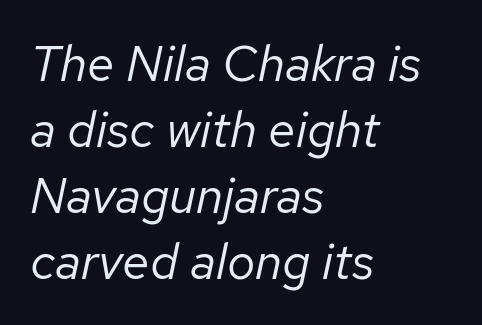
{"italic": "yes", "lean": "right", "slant_degrees": 12, "bold": "no", "weight": "regular", "width": "normal", "stroke_contrast": "low", "x_height": "medium", "monospaced": "no", "underline": "no", "align": "left", "line_spacing": "normal", "line_spacing_ratio": 1.32, "letter_spacing": "normal", "letter_spacing_em": 0.0, "glyph_px": 50}
